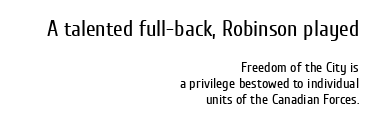
Q: Is the text bold? A: No.
Q: Is the text italic (slanted)? A: No, it is upright.
Q: Is the text underlined? A: No.
Q: How is the paragraph aligned? A: Right-aligned.
Q: Is the spacing between letters normal or unusually wide? A: Normal.
Q: Is the spacing between lines tight, normal or loose? A: Tight.
Q: Which block of text is set in a larger size, the first (top) or the second (bottom)? A: The first (top) one.
